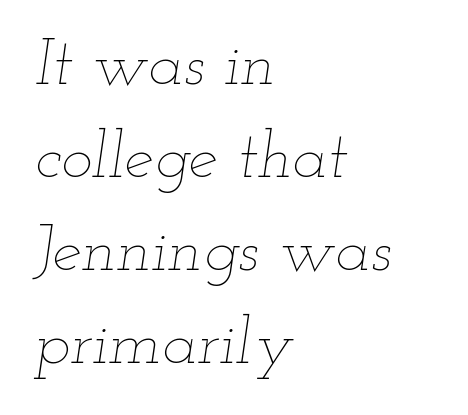
The image shows 66 px thin, wide type, italic (leaning right); set left-aligned, normal line spacing (1.41x), normal letter spacing, not underlined; low stroke contrast and a small x-height.
